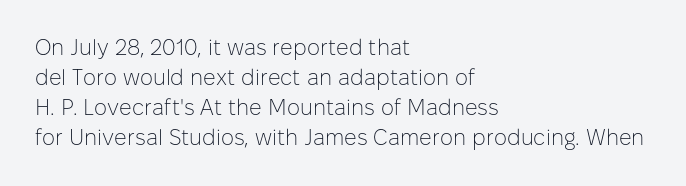
Q: Is the text bold? A: No.
Q: Is the text italic (slanted)? A: No, it is upright.
Q: Is the text underlined? A: No.
Q: How is the paragraph aligned? A: Left-aligned.
Q: Is the spacing between letters normal or unusually wide? A: Normal.
Q: Is the spacing between lines tight, normal or loose? A: Normal.
